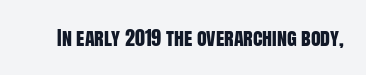
The image shows 20 px text type, upright; set normal letter spacing, not underlined.
